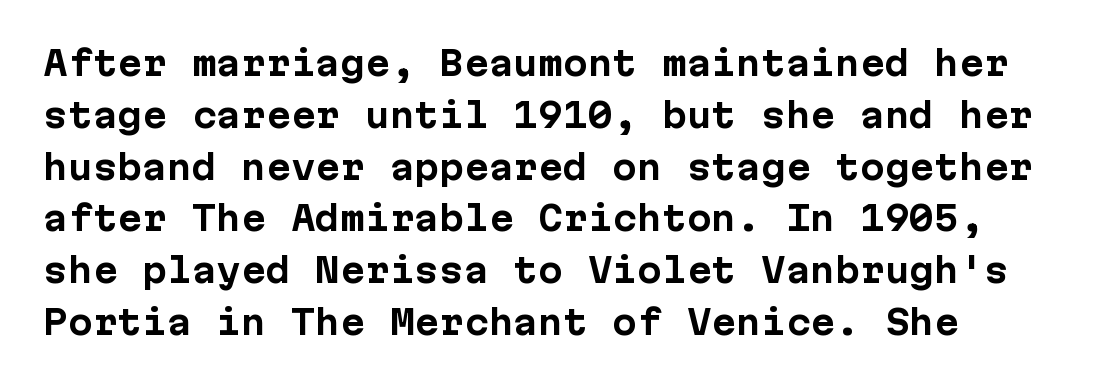
The image shows 33 px bold sans-serif type, upright, monospaced; set normal line spacing (1.57x), normal letter spacing, not underlined; low stroke contrast and a medium x-height.
